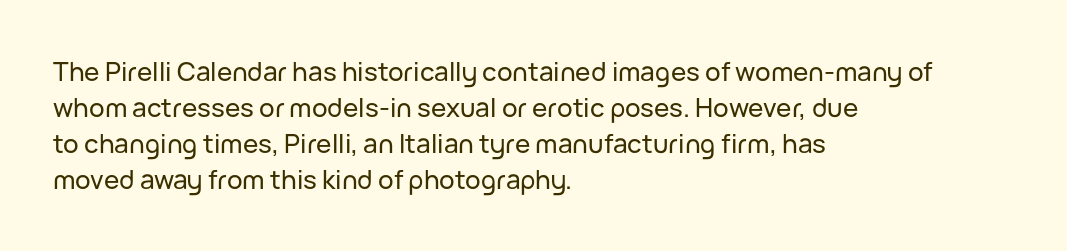
{"italic": "no", "underline": "no", "align": "left", "line_spacing": "normal", "line_spacing_ratio": 1.39, "letter_spacing": "normal", "letter_spacing_em": 0.0, "glyph_px": 26}
